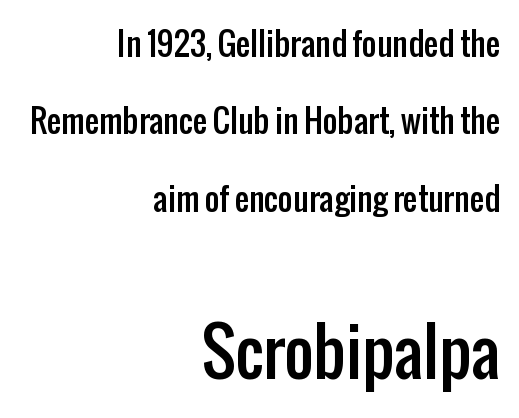
The image shows 64 px condensed sans-serif type, upright; set right-aligned, loose line spacing (2.42x), normal letter spacing, not underlined; the second (bottom) block is 2.0x larger; low stroke contrast and a medium x-height.
